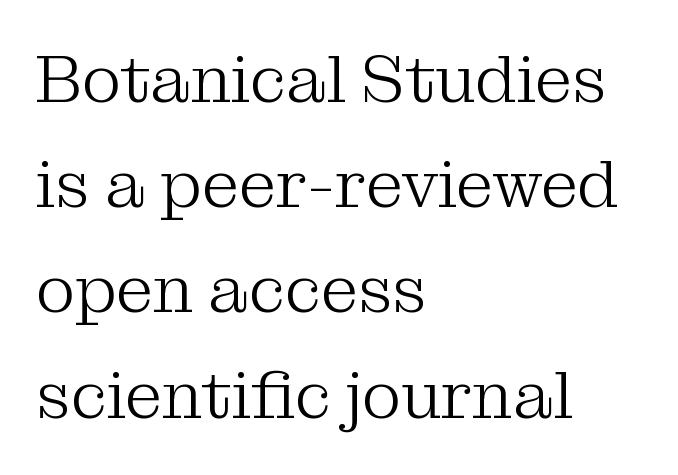
The image shows 67 px light serif type, upright; set left-aligned, normal line spacing (1.57x), normal letter spacing, not underlined; medium stroke contrast and a medium x-height.
